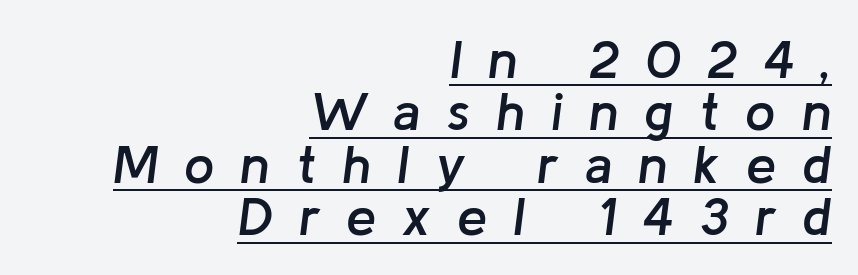
{"italic": "yes", "lean": "right", "slant_degrees": 8, "bold": "semi", "weight": "semibold", "width": "normal", "stroke_contrast": "low", "x_height": "medium", "monospaced": "no", "underline": "yes", "align": "right", "line_spacing": "tight", "line_spacing_ratio": 0.97, "letter_spacing": "wide", "letter_spacing_em": 0.48, "glyph_px": 54}
